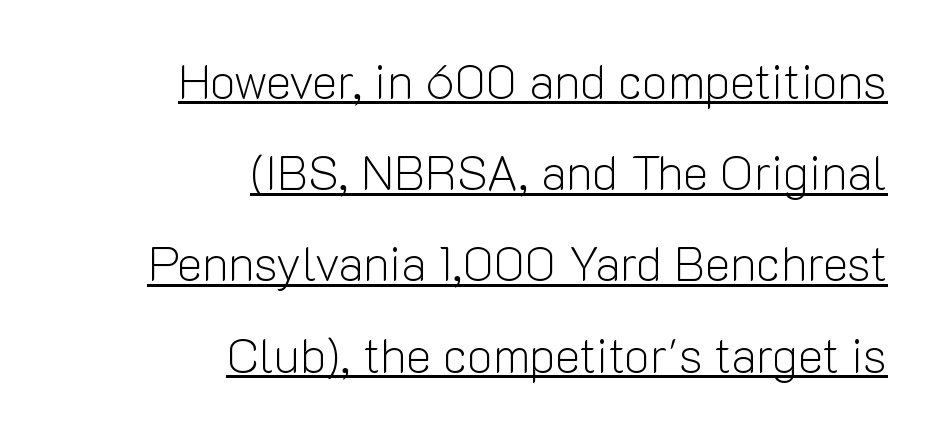
Style check: upright. This sample uses a sans-serif face. Summary of vertical rhythm: relaxed, with wide interline spacing. There is no visible air inserted between adjacent glyphs.
